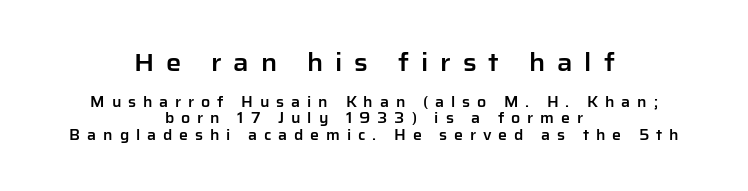
{"italic": "no", "underline": "no", "align": "center", "line_spacing_ratio": 1.19, "letter_spacing": "wide", "letter_spacing_em": 0.49, "larger_block": "first", "size_ratio": 1.71, "glyph_px": 24}
